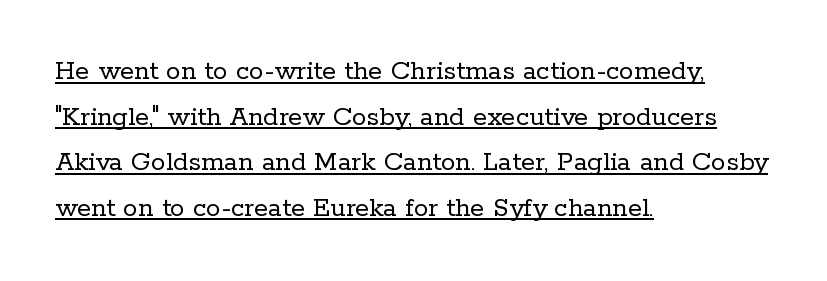
Vertical strokes here are truly vertical. I'd call this a serif setting — the letters wear small feet. The font is comparable to plain body text, perhaps lighter. The rendering uses natural spacing where letterforms have individual widths. Compared with undecorated copy, this sample adds a rule below the words.
